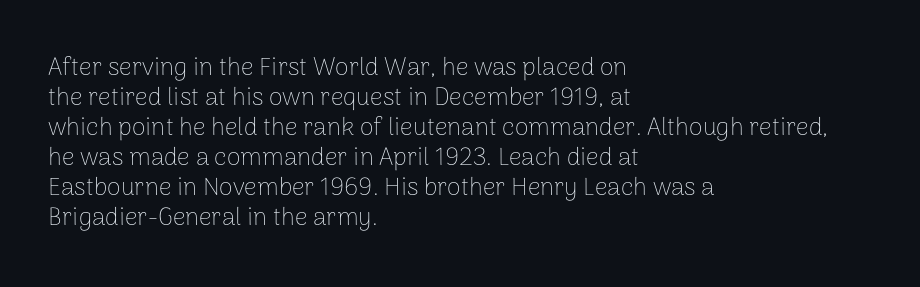
Q: Is the text bold? A: No.
Q: Is the text italic (slanted)? A: No, it is upright.
Q: Is the text underlined? A: No.
Q: How is the paragraph aligned? A: Left-aligned.
Q: Is the spacing between letters normal or unusually wide? A: Normal.
